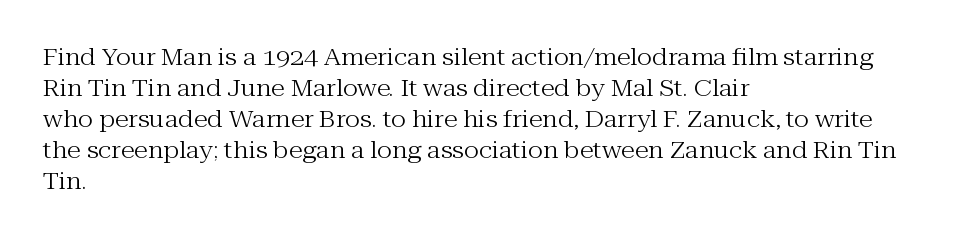
The image shows 23 px text type, upright; set left-aligned, normal line spacing (1.35x), normal letter spacing, not underlined.
